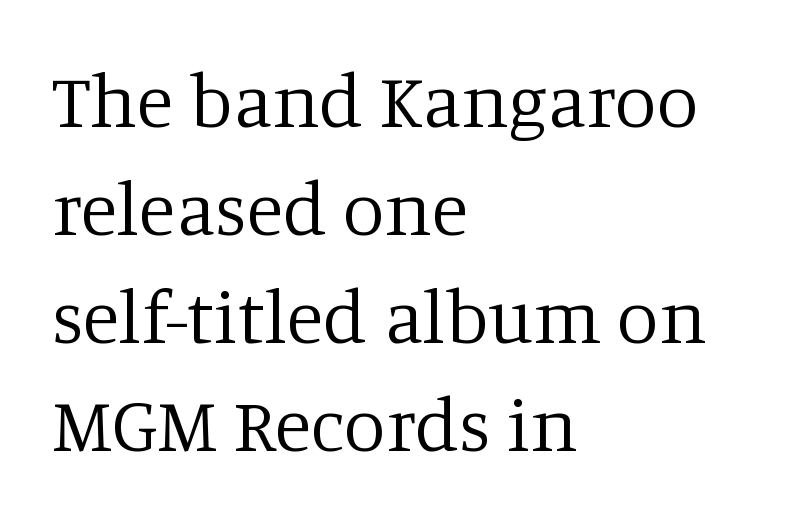
{"serif": "yes", "italic": "no", "bold": "no", "weight": "regular", "width": "normal", "stroke_contrast": "low", "x_height": "large", "monospaced": "no", "underline": "no", "align": "left", "line_spacing": "normal", "line_spacing_ratio": 1.42, "letter_spacing": "normal", "letter_spacing_em": 0.0, "glyph_px": 76}
